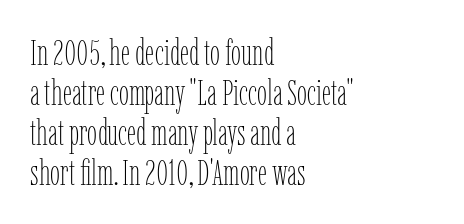
{"italic": "no", "bold": "no", "weight": "thin", "width": "condensed", "stroke_contrast": "low", "x_height": "medium", "monospaced": "no", "underline": "no", "align": "left", "line_spacing": "tight", "line_spacing_ratio": 1.11, "letter_spacing": "normal", "letter_spacing_em": 0.0, "glyph_px": 36}
